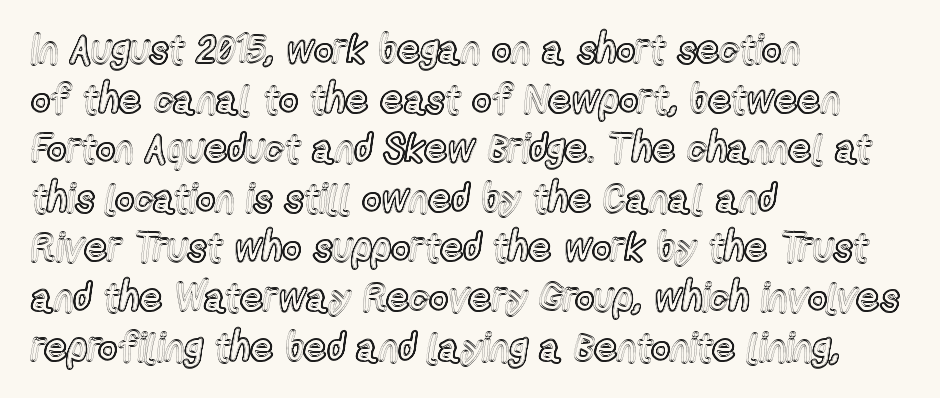
The image shows 40 px condensed type; set left-aligned, line spacing 1.24x, normal letter spacing, not underlined; a medium x-height.
